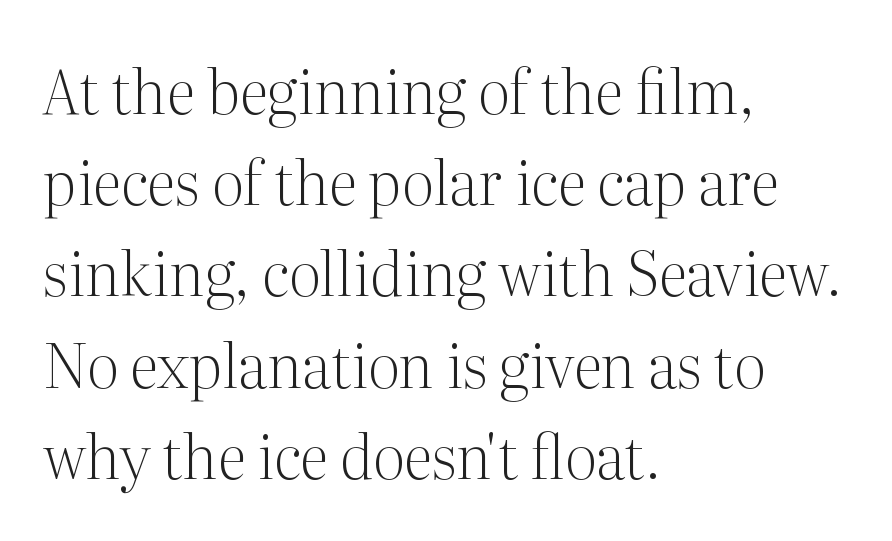
The image shows 60 px light serif type, upright; set left-aligned, normal line spacing (1.52x), normal letter spacing, not underlined; medium stroke contrast and a medium x-height.
